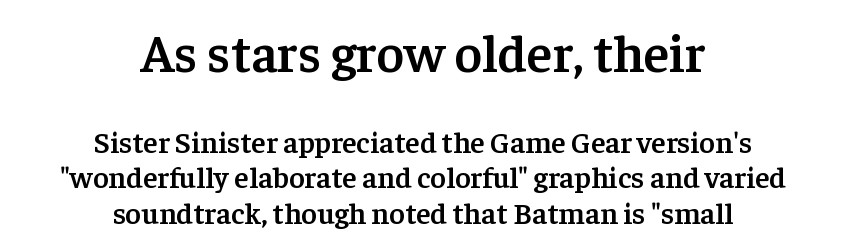
{"serif": "yes", "italic": "no", "bold": "semi", "weight": "semibold", "width": "normal", "stroke_contrast": "low", "x_height": "medium", "monospaced": "no", "underline": "no", "align": "center", "line_spacing_ratio": 1.18, "letter_spacing": "normal", "letter_spacing_em": 0.0, "larger_block": "first", "size_ratio": 1.77, "glyph_px": 53}
